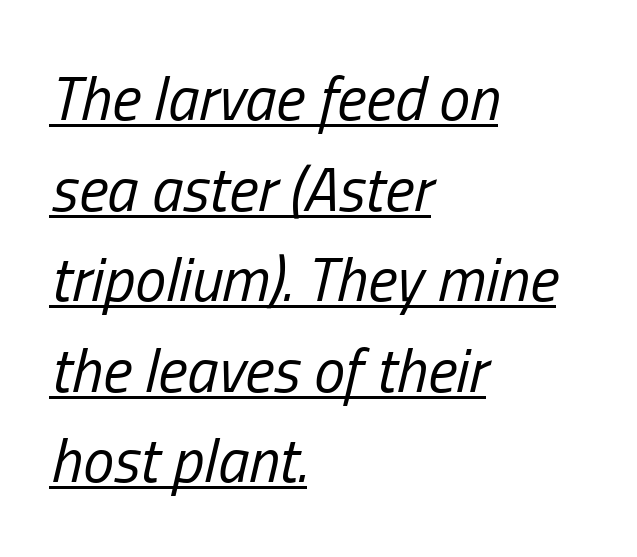
The image shows 62 px regular-weight, condensed type, italic (leaning right); set left-aligned, normal line spacing (1.46x), normal letter spacing, underlined; low stroke contrast and a medium x-height.
